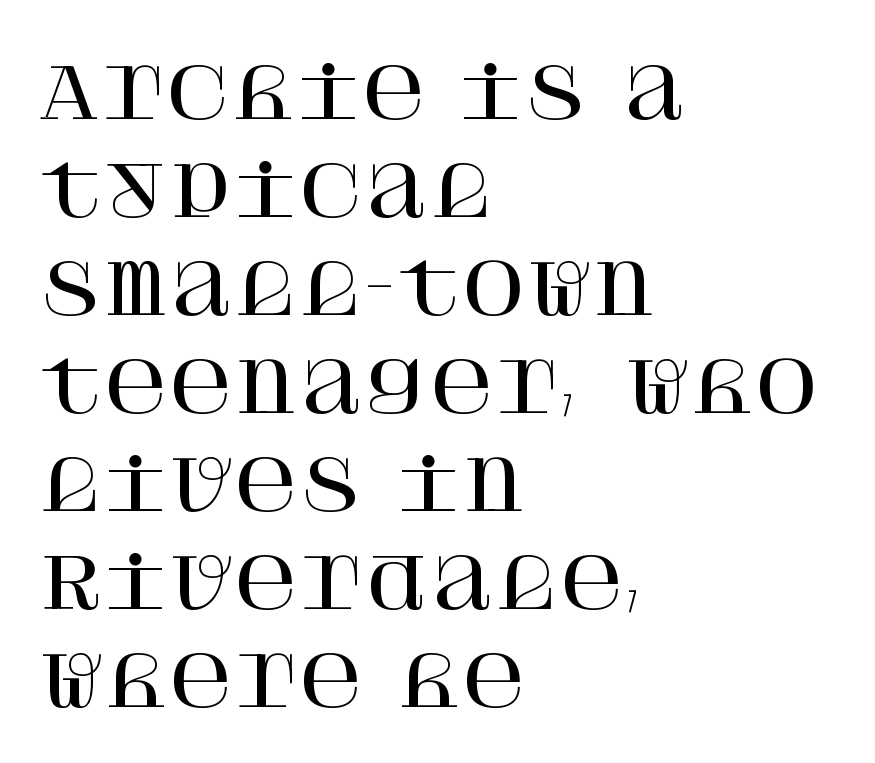
Q: Is the text italic (slanted)? A: No, it is upright.
Q: Is the typeface a serif or a sans-serif typeface? A: Serif.
Q: Is the text underlined? A: No.
Q: How is the paragraph aligned? A: Left-aligned.
Q: Is the spacing between letters normal or unusually wide? A: Normal.
Q: Is the spacing between lines tight, normal or loose? A: Normal.
Q: Width (condensed, normal, or wide)? A: Normal.
Q: Stroke contrast? A: High.
Q: x-height? A: Large.
